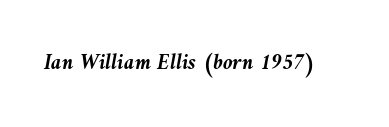
The letters are bold, with thick, heavy strokes. Honestly, the letter spacing is just normal — you wouldn't notice it. There's an unmistakable incline to the writing here. The glyphs are unaccompanied by any horizontal stroke below them.
